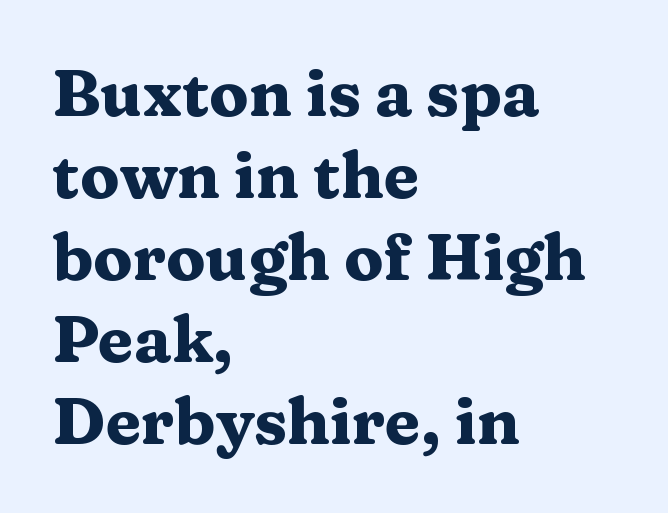
{"serif": "yes", "italic": "no", "bold": "yes", "weight": "heavy", "width": "wide", "stroke_contrast": "medium", "x_height": "medium", "monospaced": "no", "underline": "no", "align": "left", "line_spacing": "normal", "line_spacing_ratio": 1.26, "letter_spacing": "normal", "letter_spacing_em": 0.0, "glyph_px": 65}
